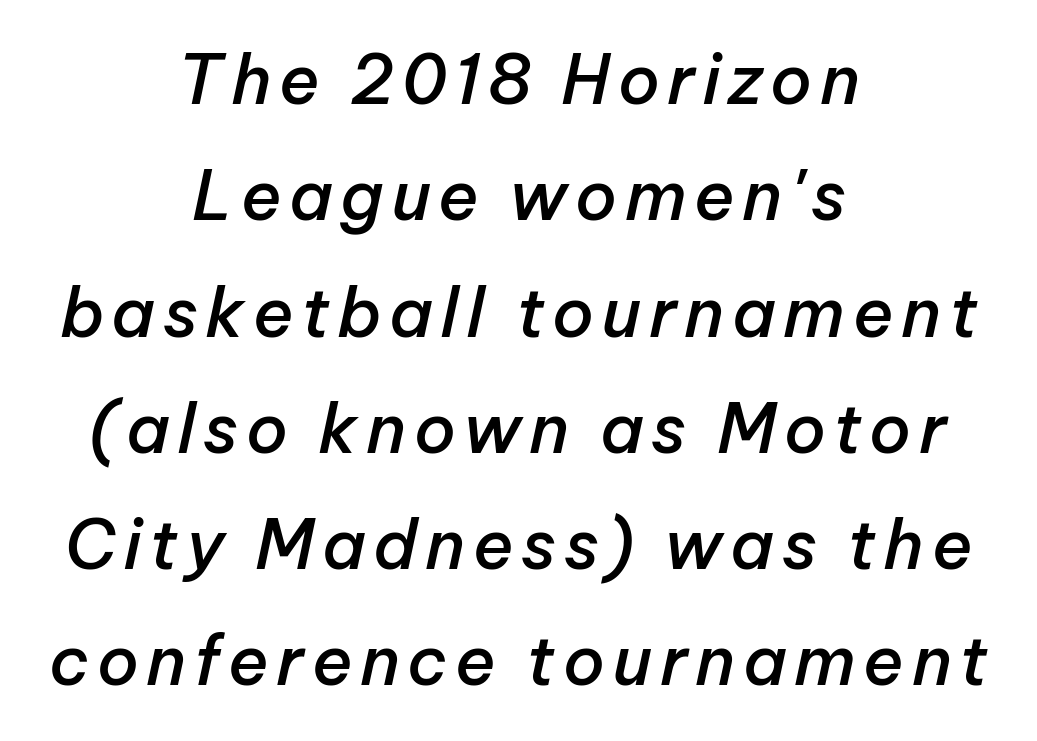
{"italic": "yes", "lean": "right", "slant_degrees": 12, "bold": "semi", "weight": "semibold", "width": "normal", "stroke_contrast": "low", "x_height": "medium", "monospaced": "no", "underline": "no", "align": "center", "line_spacing_ratio": 1.71, "glyph_px": 68}
